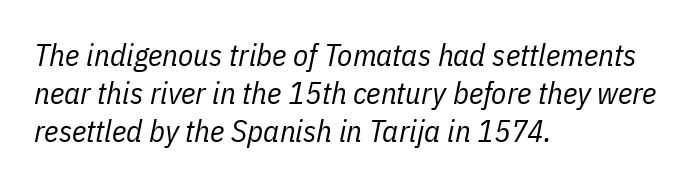
Q: Is the text bold? A: No.
Q: Is the text italic (slanted)? A: Yes, it leans right by about 11 degrees.
Q: Is the text underlined? A: No.
Q: How is the paragraph aligned? A: Left-aligned.
Q: Is the spacing between letters normal or unusually wide? A: Normal.
Q: Width (condensed, normal, or wide)? A: Condensed.
Q: Stroke contrast? A: Low.
Q: x-height? A: Medium.
Q: Monospaced? A: No.
